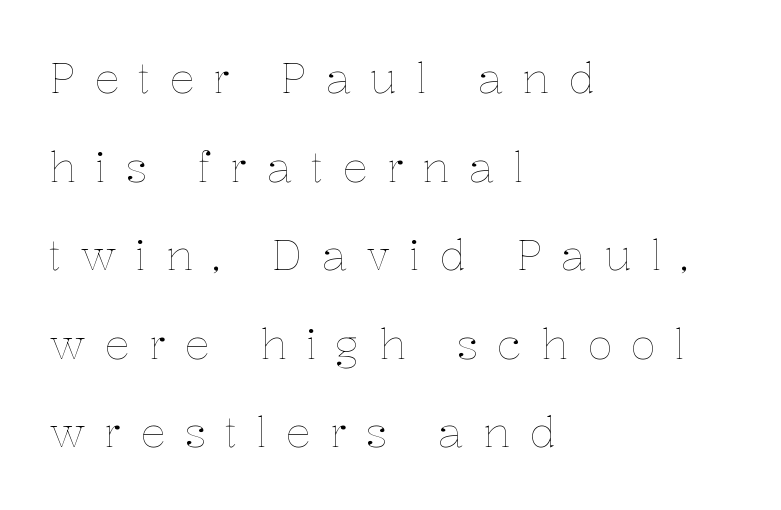
The paragraph shown leans on its left margin. Is there much room between lines? Yes — plenty of vertical air separates them. Type without underlining. Compared with a typical body face, this is equally light or lighter still. These lines were composed using upright roman letters.
